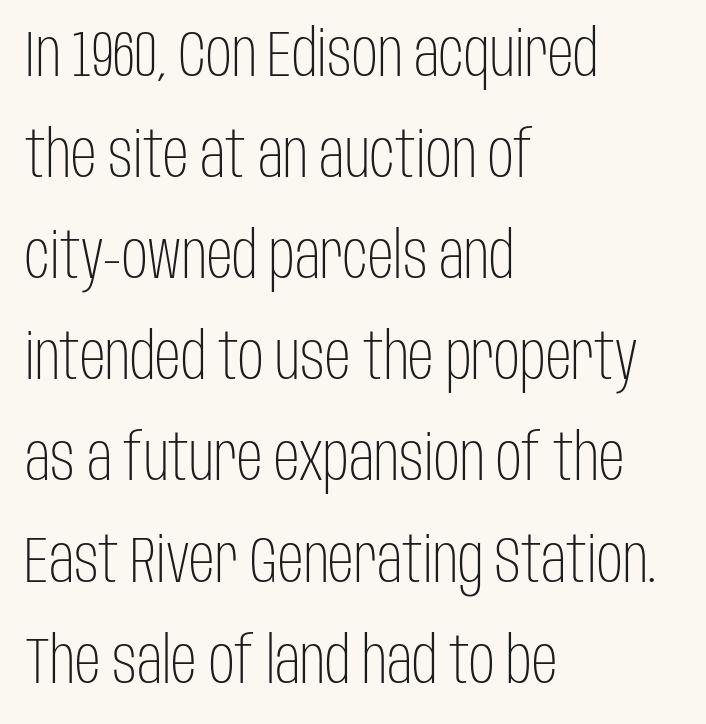
The face used here is proportionally spaced, like ordinary book or web type. All the whitespace from short lines collects on the right. Check the space under the baseline: it is left empty. A typesetter would call this zero additional tracking. Are there feet on the stems? There aren't — it's a sans. A typesetter would call this leading conventional body-copy spacing.
